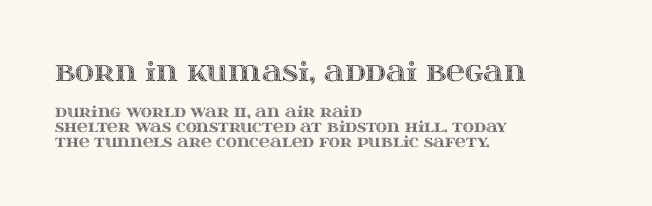
Is the lower block the larger one? No — the upper block carries the bigger type. A typesetter would call this leading minimal, almost set solid. Bare-footed words on every line. Visually the block forms a straight wall on the left and a jagged coastline on the right. Observe the ordinary spacing: letters are neighbours, not strangers. Posture: vertical.
